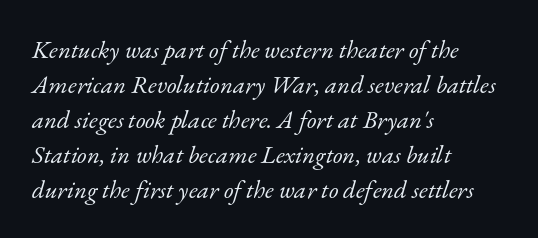
The strip under each line holds only bare page. This block has exactly the height ordinary leading produces. If you drew a line through each stem, it would be angled. Letter spacing: default.
